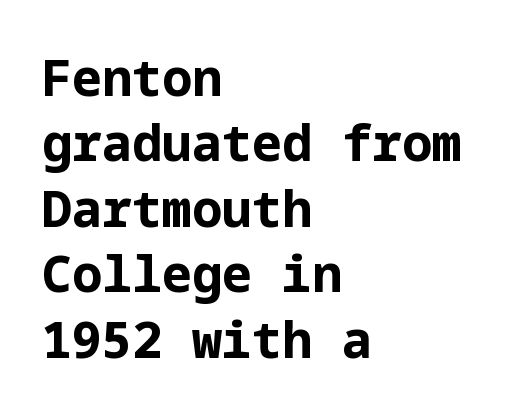
Q: Is the text bold? A: Yes.
Q: Is the text italic (slanted)? A: No, it is upright.
Q: Is the typeface a serif or a sans-serif typeface? A: Sans-serif.
Q: Is the text underlined? A: No.
Q: How is the paragraph aligned? A: Left-aligned.
Q: Is the spacing between letters normal or unusually wide? A: Normal.
Q: Is the spacing between lines tight, normal or loose? A: Normal.
Q: Width (condensed, normal, or wide)? A: Normal.
Q: Stroke contrast? A: Low.
Q: x-height? A: Medium.
